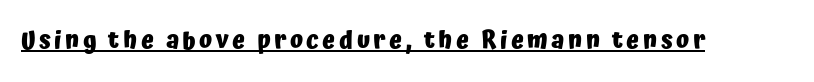
Q: Is the text bold? A: Yes.
Q: Is the text italic (slanted)? A: No, it is upright.
Q: Is the text underlined? A: Yes.
